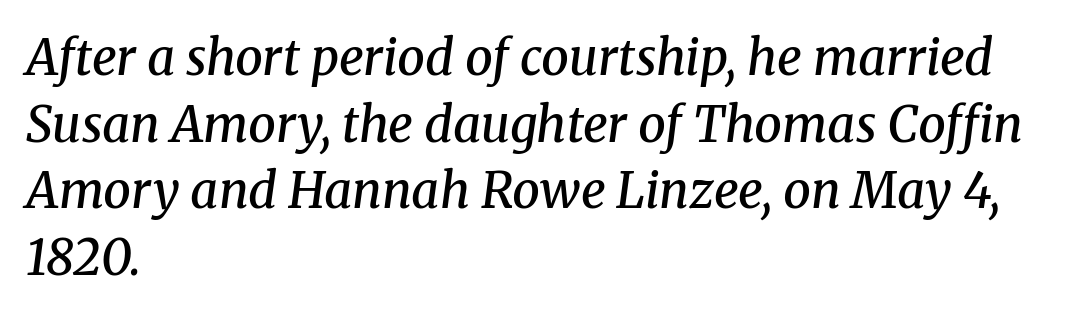
Q: Is the text bold? A: Semi-bold.
Q: Is the text italic (slanted)? A: Yes, it leans right by about 8 degrees.
Q: Is the typeface a serif or a sans-serif typeface? A: Serif.
Q: Is the text underlined? A: No.
Q: How is the paragraph aligned? A: Left-aligned.
Q: Is the spacing between letters normal or unusually wide? A: Normal.
Q: Is the spacing between lines tight, normal or loose? A: Normal.
Q: Width (condensed, normal, or wide)? A: Normal.
Q: Stroke contrast? A: Medium.
Q: x-height? A: Medium.
Q: Monospaced? A: No.
